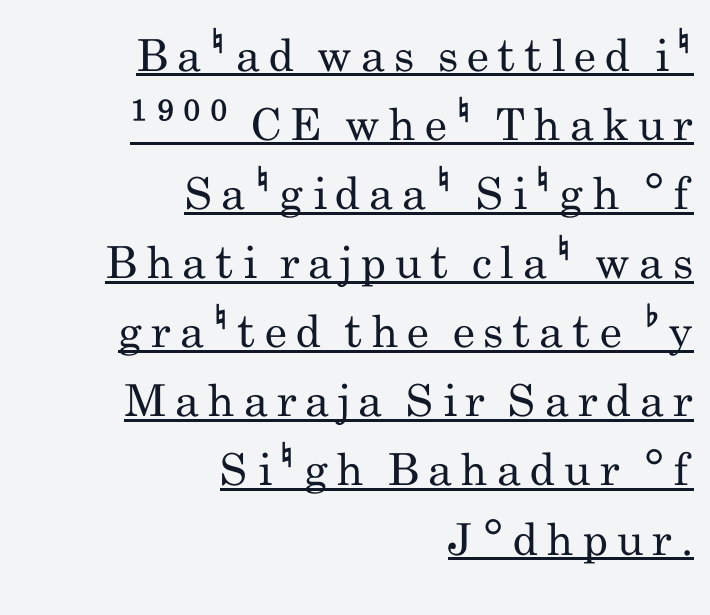
Q: Is the text bold? A: No.
Q: Is the text italic (slanted)? A: No, it is upright.
Q: Is the typeface a serif or a sans-serif typeface? A: Sans-serif.
Q: Is the text underlined? A: Yes.
Q: How is the paragraph aligned? A: Right-aligned.
Q: Is the spacing between letters normal or unusually wide? A: Unusually wide.
Q: Is the spacing between lines tight, normal or loose? A: Normal.
Q: Width (condensed, normal, or wide)? A: Condensed.
Q: Stroke contrast? A: Low.
Q: x-height? A: Small.
Q: Monospaced? A: No.
